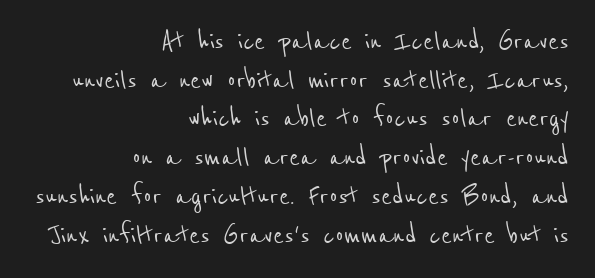
Q: Is the typeface a serif or a sans-serif typeface? A: Sans-serif.
Q: Is the text underlined? A: No.
Q: How is the paragraph aligned? A: Right-aligned.
Q: Is the spacing between letters normal or unusually wide? A: Normal.
Q: Width (condensed, normal, or wide)? A: Condensed.
Q: Stroke contrast? A: Low.
Q: x-height? A: Medium.
Q: Monospaced? A: No.
